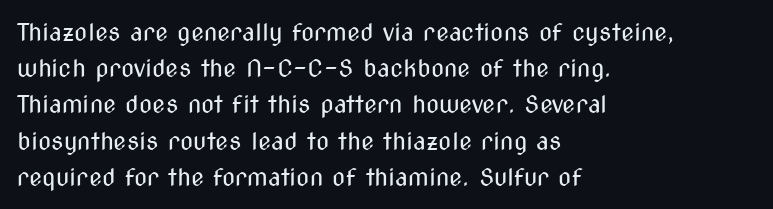
Default kerning and tracking; the words read as compact shapes. Tall strokes in this sample are plumb rather than angled. This rendering uses left alignment, leaving the right contour irregular. Students, observe: this is what conventionally led text looks like. Each stroke keeps to a modest, everyday thickness or less. Honestly, there is no underline to notice here at all.
